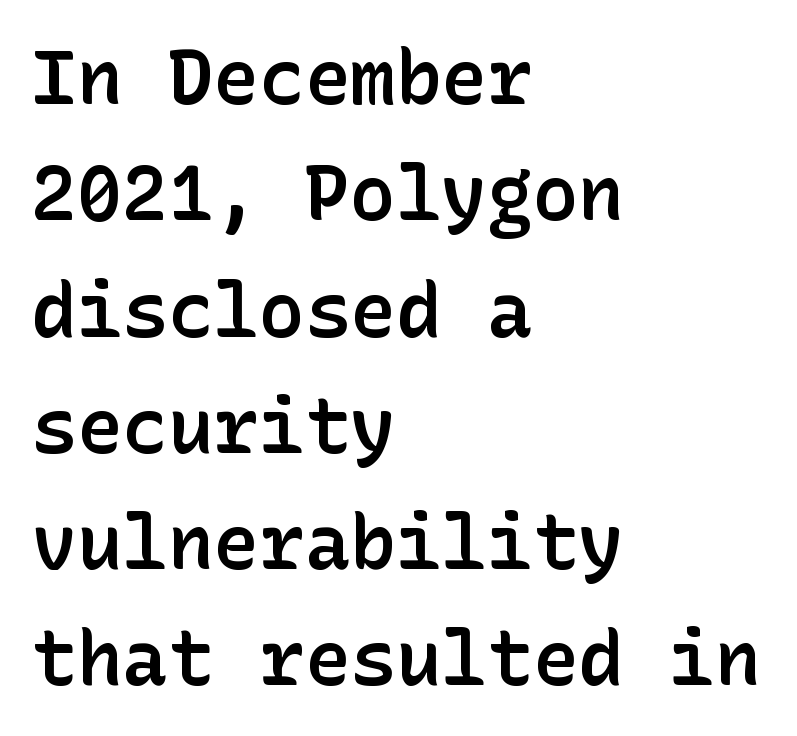
The image shows 76 px semibold sans-serif type, upright; set left-aligned, normal line spacing (1.53x), normal letter spacing, not underlined; low stroke contrast and a medium x-height.
